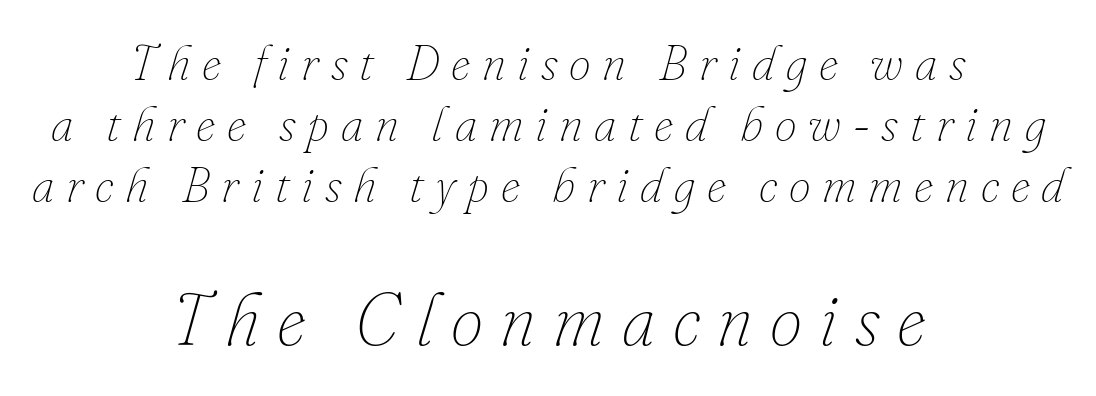
The area under the type is left untouched. Compared with typical body copy, the letter spacing here is much looser. Does the copy run flush right? No — it is centered line by line. Yep, that's italic — everything's leaning.
